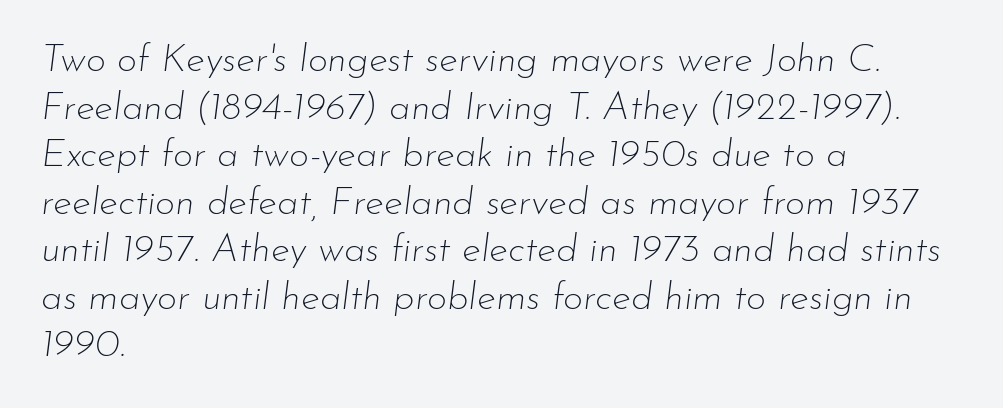
The font is comparable to plain body text, perhaps lighter. Here the glyphs are tracked normally, forming tight word shapes. Note the varied advance widths — an 'i' is clearly narrower than an 'm'. These lines stack with their left ends in a neat column. Clear beneath every line of the passage. Every character sits at an angle, as italics do.
